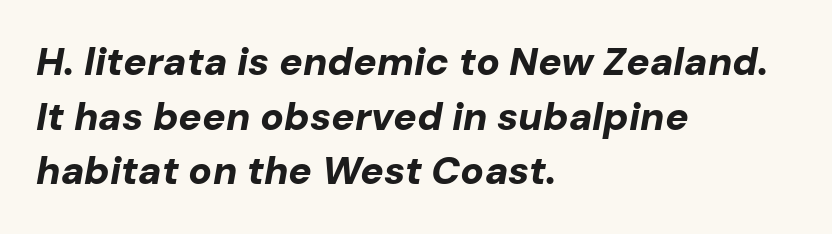
Q: Is the text bold? A: Yes.
Q: Is the text italic (slanted)? A: Yes, it leans right by about 10 degrees.
Q: Is the text underlined? A: No.
Q: How is the paragraph aligned? A: Left-aligned.
Q: Is the spacing between letters normal or unusually wide? A: Normal.
Q: Is the spacing between lines tight, normal or loose? A: Normal.
Q: Width (condensed, normal, or wide)? A: Normal.
Q: Stroke contrast? A: Low.
Q: x-height? A: Medium.
Q: Monospaced? A: No.
